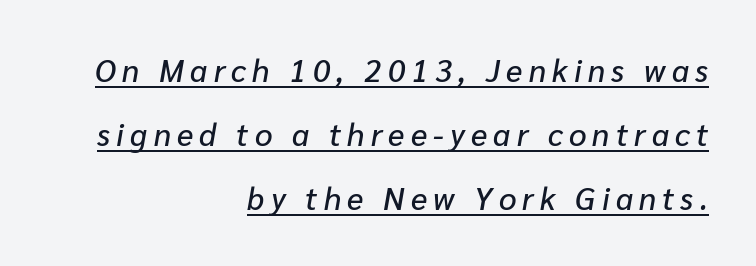
{"italic": "yes", "lean": "right", "slant_degrees": 10, "width": "normal", "stroke_contrast": "low", "x_height": "medium", "monospaced": "no", "underline": "yes", "align": "right", "line_spacing": "loose", "line_spacing_ratio": 2.06, "letter_spacing": "wide", "letter_spacing_em": 0.2, "glyph_px": 31}
